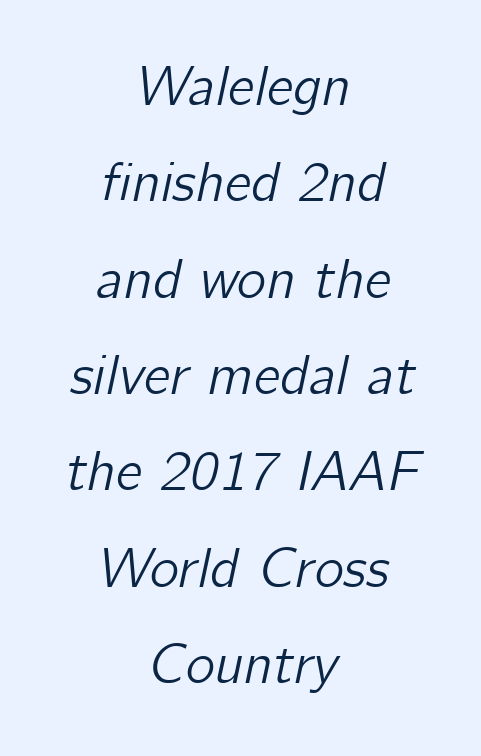
Q: Is the text italic (slanted)? A: Yes, it leans right by about 12 degrees.
Q: Is the text underlined? A: No.
Q: How is the paragraph aligned? A: Centered.
Q: Is the spacing between letters normal or unusually wide? A: Normal.
Q: Width (condensed, normal, or wide)? A: Normal.
Q: Stroke contrast? A: Low.
Q: x-height? A: Medium.
Q: Monospaced? A: No.
